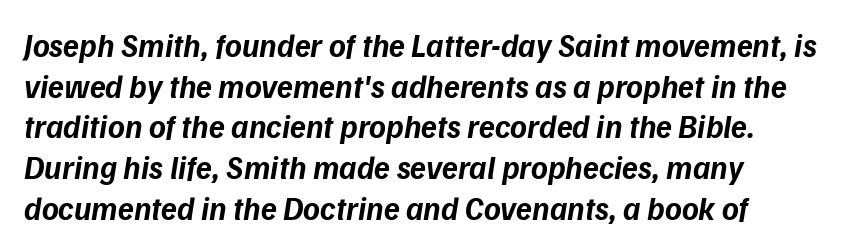
The image shows 32 px bold sans-serif type; set left-aligned, normal line spacing (1.27x), normal letter spacing, not underlined; low stroke contrast and a medium x-height.
